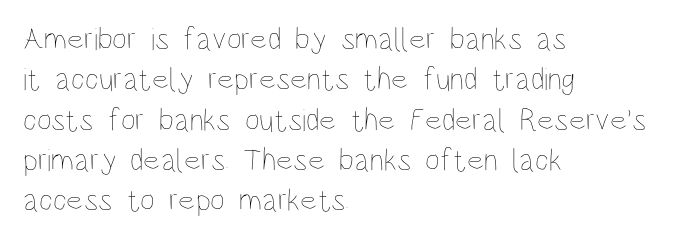
The image shows 32 px thin, condensed type, upright; set left-aligned, normal line spacing (1.26x), normal letter spacing, not underlined; low stroke contrast and a large x-height.
